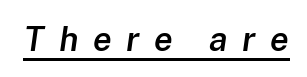
Q: Is the text bold? A: Semi-bold.
Q: Is the text italic (slanted)? A: Yes, it leans right by about 8 degrees.
Q: Is the text underlined? A: Yes.
Q: Is the spacing between letters normal or unusually wide? A: Unusually wide.
Q: Width (condensed, normal, or wide)? A: Normal.
Q: Stroke contrast? A: Low.
Q: x-height? A: Medium.
Q: Monospaced? A: No.
